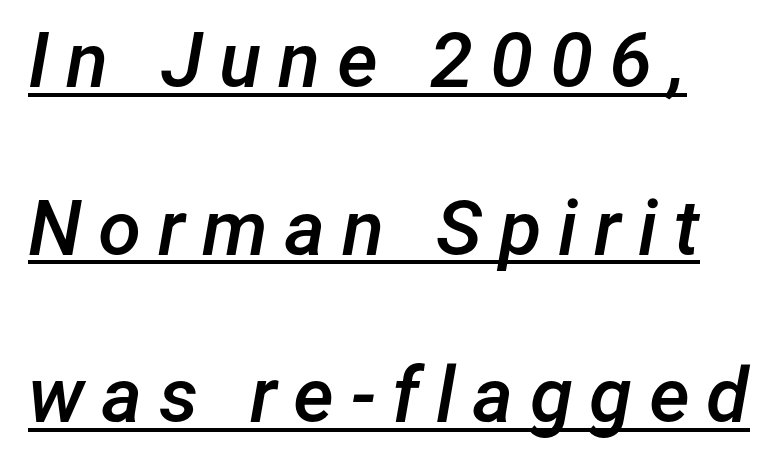
The image shows 78 px semibold type, italic (leaning right); set loose line spacing (2.15x), unusually wide letter spacing (+0.21 em), underlined; low stroke contrast and a medium x-height.
